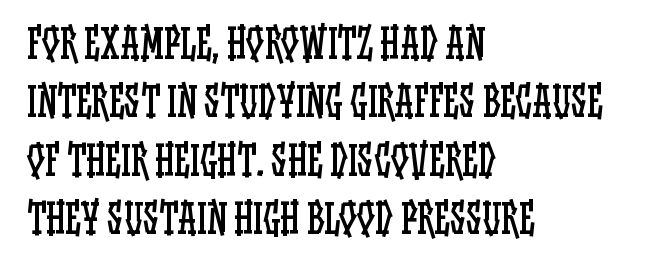
{"italic": "no", "bold": "no", "weight": "regular", "width": "condensed", "stroke_contrast": "low", "x_height": "large", "monospaced": "no", "underline": "no", "align": "left", "line_spacing": "normal", "line_spacing_ratio": 1.46, "letter_spacing": "normal", "letter_spacing_em": 0.0, "glyph_px": 40}
